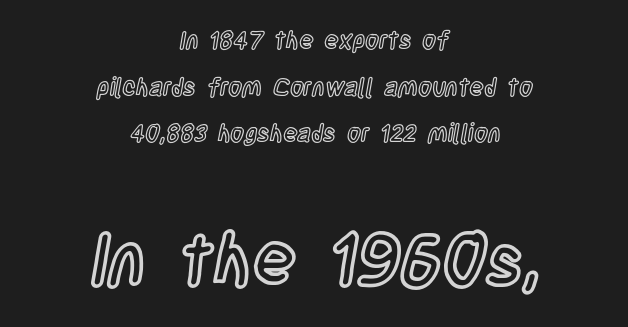
The line-height multiplier appears high, well above default. Does extra space separate the letters? No, they use regular spacing. A typesetter would call this proportional, since set widths differ per character. The space beneath each line is pristine and unruled.
